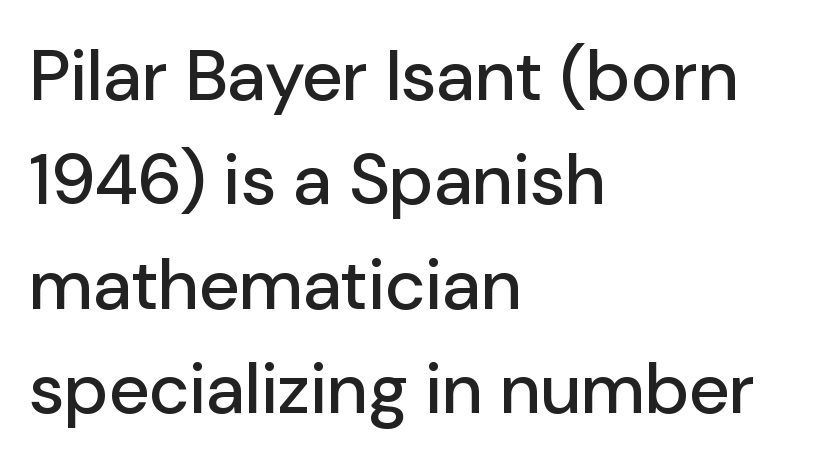
The area under the type is left untouched. These lines are rendered in a variable-pitch font. In terms of leading, this rendering sits right in the middle. Layout note: lines flush left. You can tell from the bare stems that sans-serif type was used.
